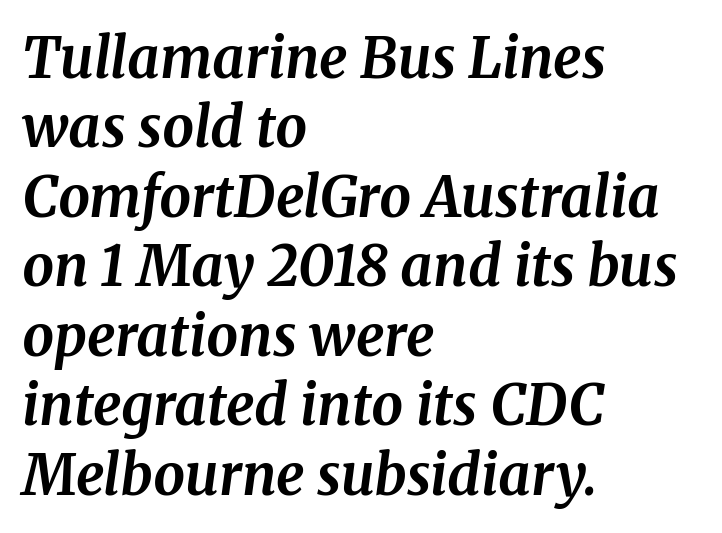
The image shows 56 px bold serif type, italic (leaning right); set left-aligned, line spacing 1.24x, normal letter spacing, not underlined; medium stroke contrast and a medium x-height.
